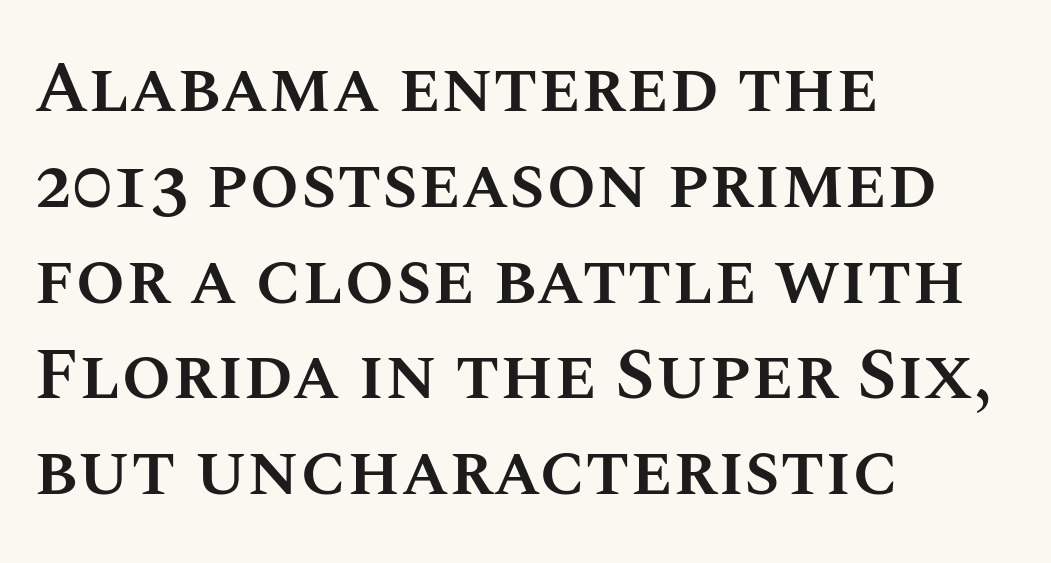
The gap between lines stays unmarked. Casual observation: everything's shoved over to the left. Do the characters align in a grid? No, the font is proportional. The passage shown has conventional tracking throughout. The type sits square on the baseline with zero lean.
